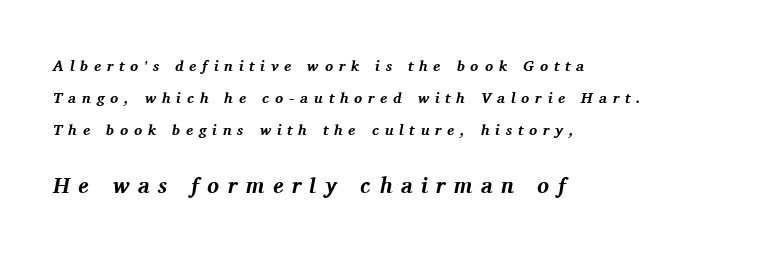
Q: Is the text bold? A: Yes.
Q: Is the text italic (slanted)? A: Yes, it leans right by about 11 degrees.
Q: Is the text underlined? A: No.
Q: How is the paragraph aligned? A: Left-aligned.
Q: Is the spacing between letters normal or unusually wide? A: Unusually wide.
Q: Is the spacing between lines tight, normal or loose? A: Loose.
Q: Which block of text is set in a larger size, the first (top) or the second (bottom)? A: The second (bottom) one.
